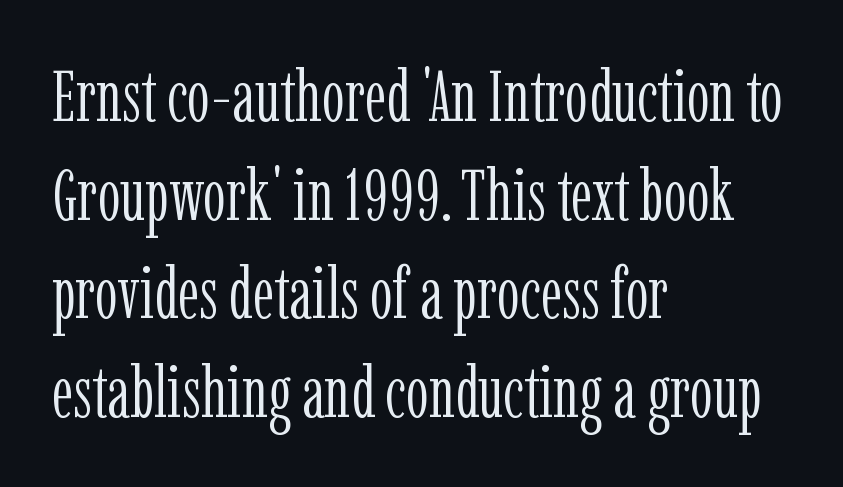
{"serif": "yes", "italic": "no", "bold": "no", "weight": "light", "width": "condensed", "stroke_contrast": "low", "x_height": "medium", "monospaced": "no", "underline": "no", "align": "left", "line_spacing": "normal", "line_spacing_ratio": 1.37, "letter_spacing": "normal", "letter_spacing_em": 0.0, "glyph_px": 72}
